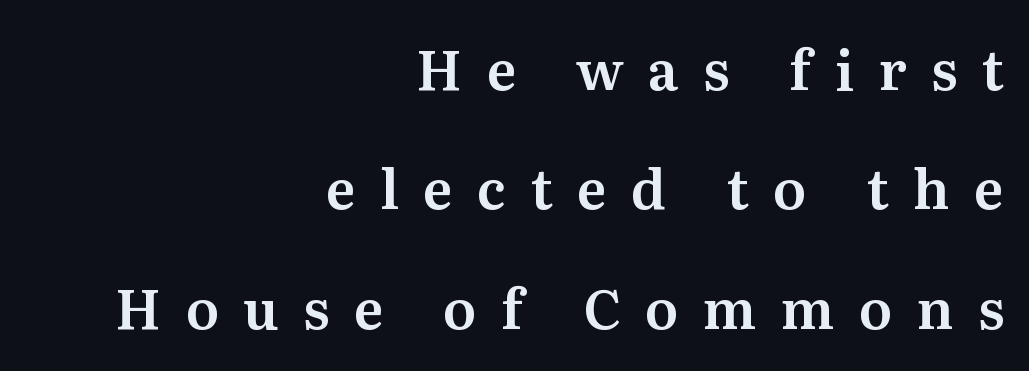
Proportional: the letters do not fall into vertical columns. The passage shown is not underscored anywhere. Characters remain perfectly vertical along every line. The letters are spread apart with noticeably loose tracking.
